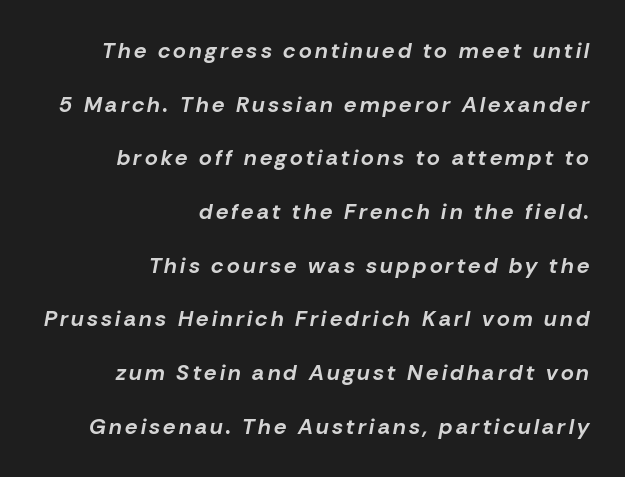
The image shows 22 px bold type, italic (leaning right); set right-aligned, loose line spacing (2.44x), not underlined.
